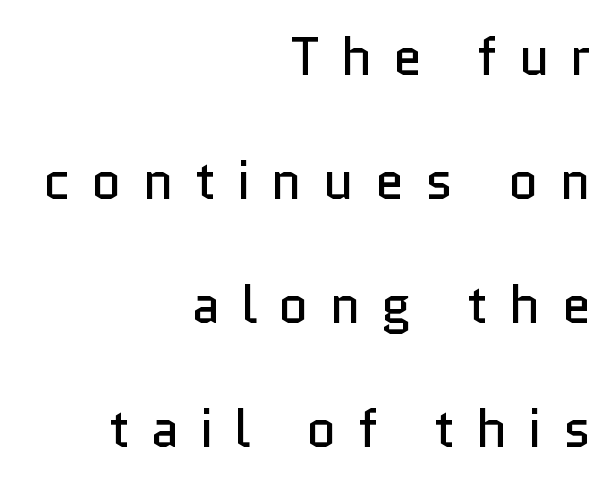
The image shows 53 px regular-weight sans-serif type, upright; set right-aligned, loose line spacing (2.34x), unusually wide letter spacing (+0.39 em), not underlined; low stroke contrast and a medium x-height.
